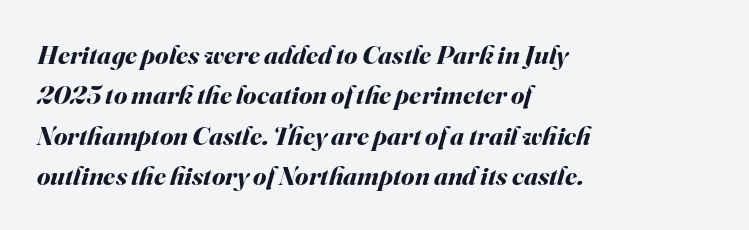
Q: Is the text bold? A: Yes.
Q: Is the text italic (slanted)? A: Yes, it leans right by about 16 degrees.
Q: Is the text underlined? A: No.
Q: How is the paragraph aligned? A: Left-aligned.
Q: Is the spacing between letters normal or unusually wide? A: Normal.
Q: Is the spacing between lines tight, normal or loose? A: Normal.
